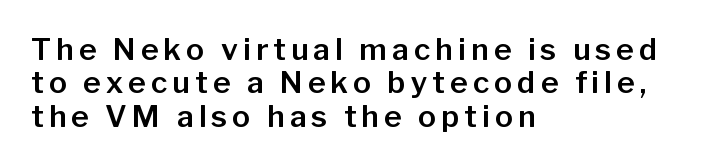
The image shows 30 px sans-serif type, upright; set left-aligned, tight line spacing (1.11x), not underlined; low stroke contrast and a medium x-height.
